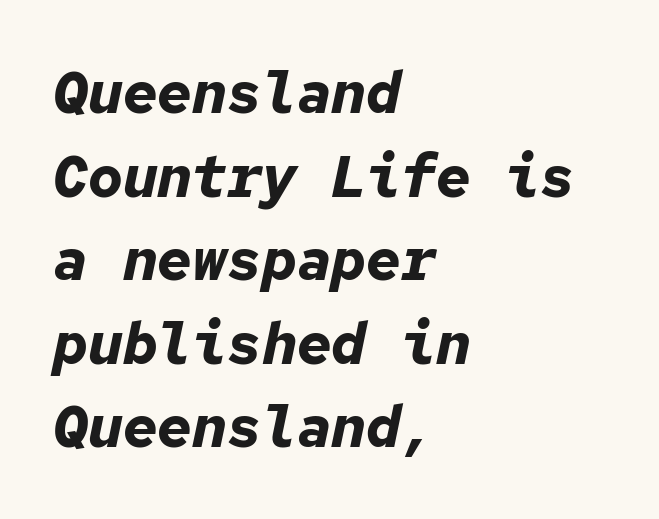
The image shows 58 px bold type, italic (leaning right), monospaced; set left-aligned, normal line spacing (1.44x), normal letter spacing, not underlined; low stroke contrast and a medium x-height.
